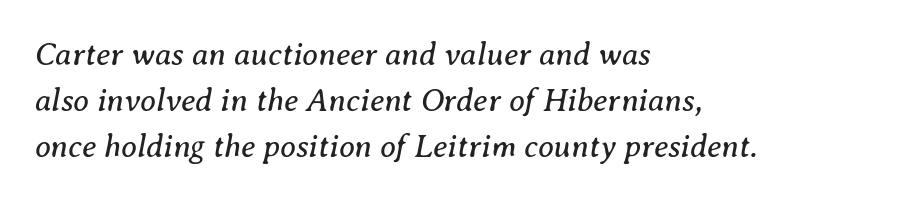
All the whitespace from short lines collects on the right. Any mark beneath the type? The region is blank. Inter-character spacing is left at the font's built-in metrics. Observe the serifs anchoring each vertical stroke in this sample. The whole block is typeset with a tilt. How would I describe the line gaps? Plain and ordinary.
